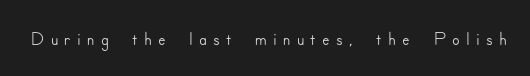
The image shows 28 px sans-serif type, upright; set unusually wide letter spacing (+0.22 em), not underlined; low stroke contrast and a small x-height.
